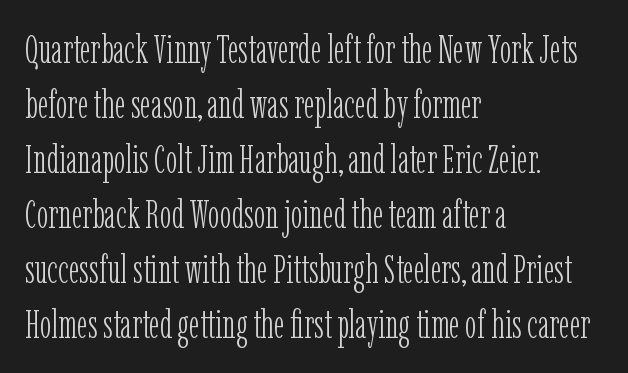
{"serif": "yes", "italic": "no", "bold": "no", "weight": "light", "width": "condensed", "stroke_contrast": "low", "x_height": "medium", "monospaced": "no", "underline": "no", "align": "left", "line_spacing": "normal", "line_spacing_ratio": 1.41, "letter_spacing": "normal", "letter_spacing_em": 0.0, "glyph_px": 39}
